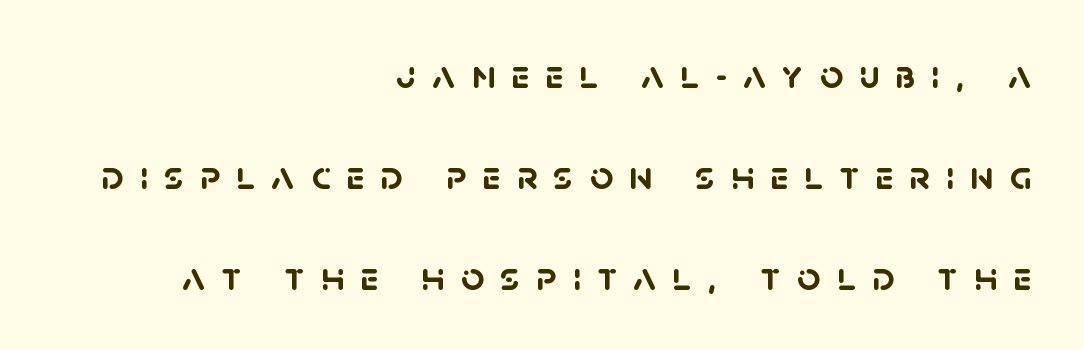
Q: Is the text bold? A: Yes.
Q: Is the typeface a serif or a sans-serif typeface? A: Sans-serif.
Q: Is the text underlined? A: No.
Q: How is the paragraph aligned? A: Right-aligned.
Q: Is the spacing between letters normal or unusually wide? A: Unusually wide.
Q: Is the spacing between lines tight, normal or loose? A: Loose.
Q: Width (condensed, normal, or wide)? A: Normal.
Q: Stroke contrast? A: Low.
Q: x-height? A: Large.
Q: Monospaced? A: No.
